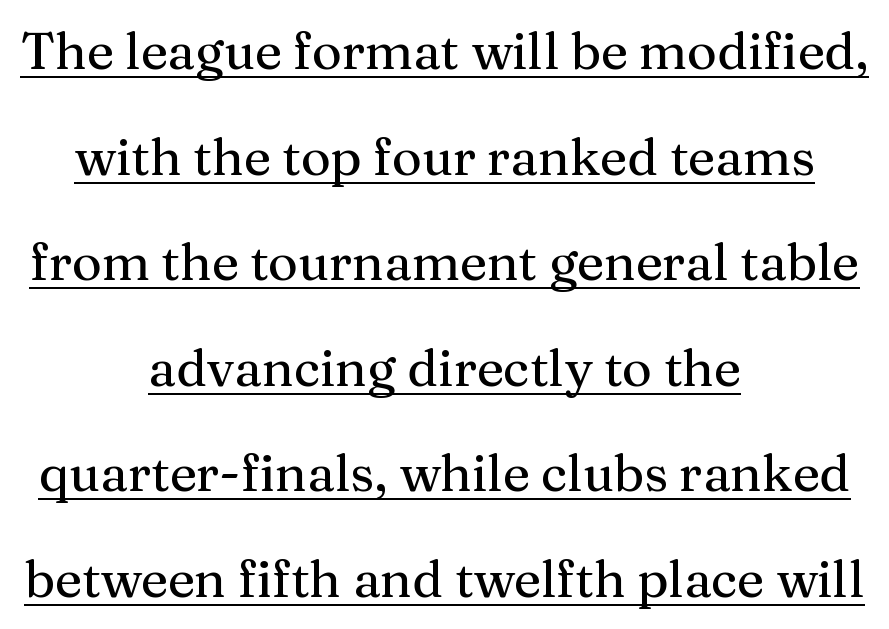
{"serif": "yes", "italic": "no", "width": "normal", "stroke_contrast": "medium", "x_height": "medium", "monospaced": "no", "underline": "yes", "align": "center", "line_spacing": "loose", "line_spacing_ratio": 2.07, "letter_spacing": "normal", "letter_spacing_em": 0.0, "glyph_px": 51}
